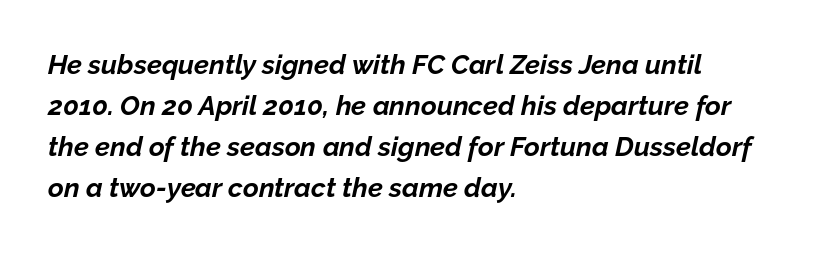
The image shows 27 px bold type, italic (leaning right); set left-aligned, normal line spacing (1.52x), normal letter spacing, not underlined.
